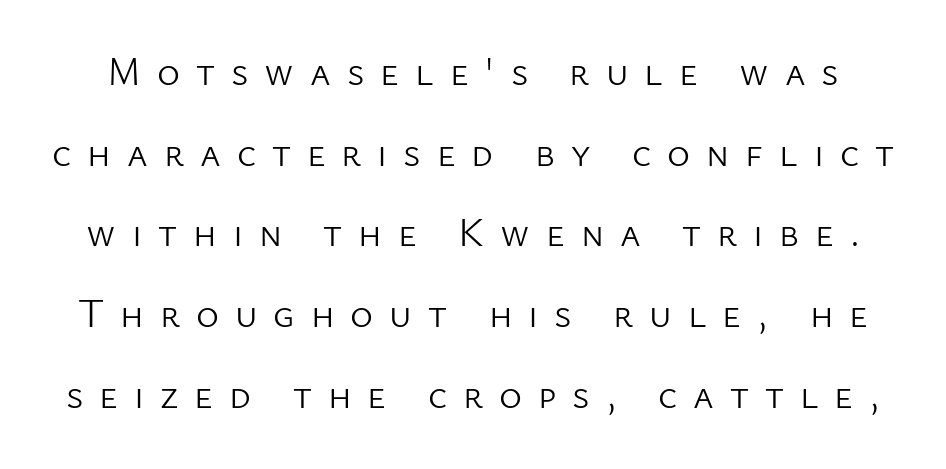
Stroke thickness stays within the range of a standard reading face or lighter. Anything drawn beneath the words? Only blank space. Posture: vertical. Stroke terminals: plain, sans-serif.
